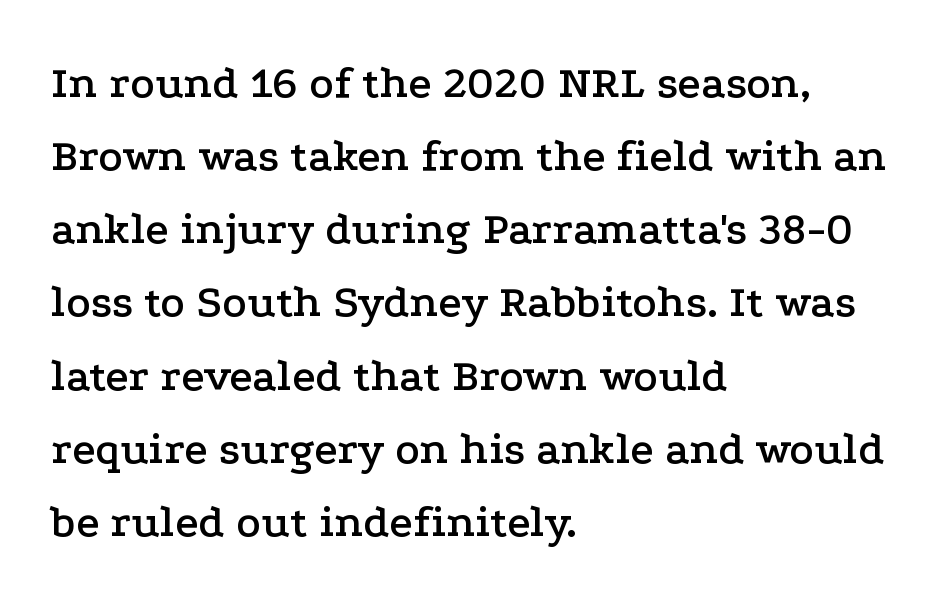
If you drew a line through each stem, it would be perfectly vertical. Baseline-to-baseline distance is the conventional proportion of letter height. You could not count columns in this text — the font is proportionally spaced. Nobody drew a line under any word here. Horizontally, the lines are justified to the leading edge only. Note: serifs present on the glyphs.
